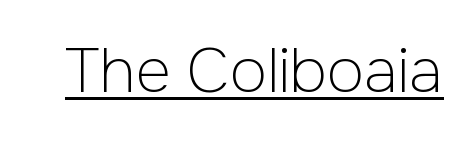
Q: Is the text bold? A: No.
Q: Is the text italic (slanted)? A: No, it is upright.
Q: Is the typeface a serif or a sans-serif typeface? A: Sans-serif.
Q: Is the text underlined? A: Yes.
Q: Is the spacing between letters normal or unusually wide? A: Normal.
Q: Width (condensed, normal, or wide)? A: Normal.
Q: Stroke contrast? A: Low.
Q: x-height? A: Medium.
Q: Monospaced? A: No.
